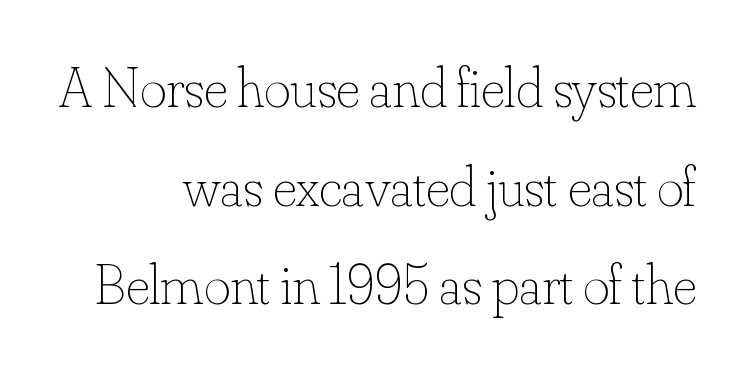
{"italic": "no", "bold": "no", "weight": "thin", "width": "normal", "stroke_contrast": "low", "x_height": "small", "monospaced": "no", "underline": "no", "align": "right", "line_spacing_ratio": 1.73, "letter_spacing": "normal", "letter_spacing_em": 0.0, "glyph_px": 57}
